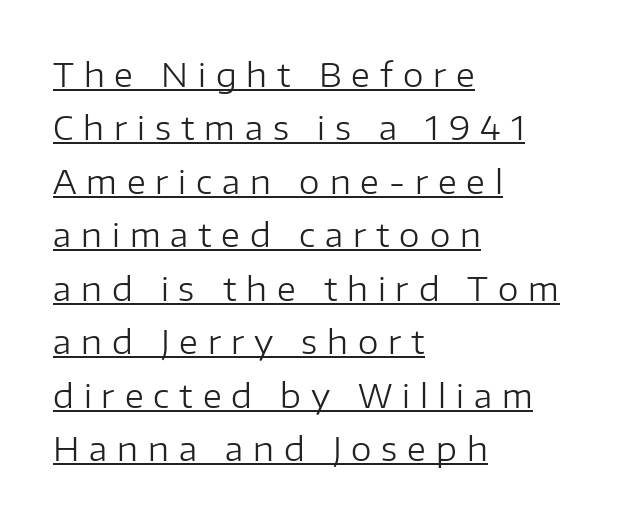
Q: Is the text bold? A: No.
Q: Is the text italic (slanted)? A: No, it is upright.
Q: Is the typeface a serif or a sans-serif typeface? A: Sans-serif.
Q: Is the text underlined? A: Yes.
Q: How is the paragraph aligned? A: Left-aligned.
Q: Is the spacing between letters normal or unusually wide? A: Unusually wide.
Q: Is the spacing between lines tight, normal or loose? A: Normal.
Q: Width (condensed, normal, or wide)? A: Normal.
Q: Stroke contrast? A: Low.
Q: x-height? A: Medium.
Q: Monospaced? A: No.
